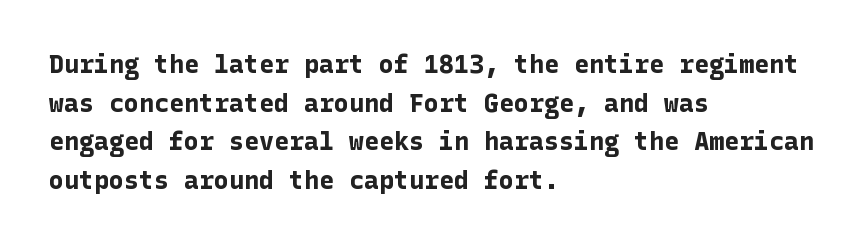
{"italic": "no", "bold": "yes", "underline": "no", "align": "left", "line_spacing": "normal", "line_spacing_ratio": 1.55, "letter_spacing": "normal", "letter_spacing_em": 0.0, "glyph_px": 25}
